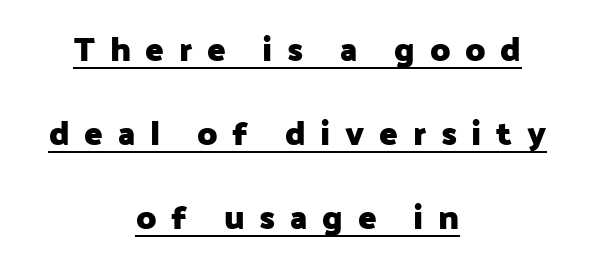
Q: Is the text bold? A: Yes.
Q: Is the text italic (slanted)? A: No, it is upright.
Q: Is the typeface a serif or a sans-serif typeface? A: Sans-serif.
Q: Is the text underlined? A: Yes.
Q: How is the paragraph aligned? A: Centered.
Q: Is the spacing between letters normal or unusually wide? A: Unusually wide.
Q: Is the spacing between lines tight, normal or loose? A: Loose.
Q: Width (condensed, normal, or wide)? A: Normal.
Q: Stroke contrast? A: Low.
Q: x-height? A: Medium.
Q: Monospaced? A: No.
